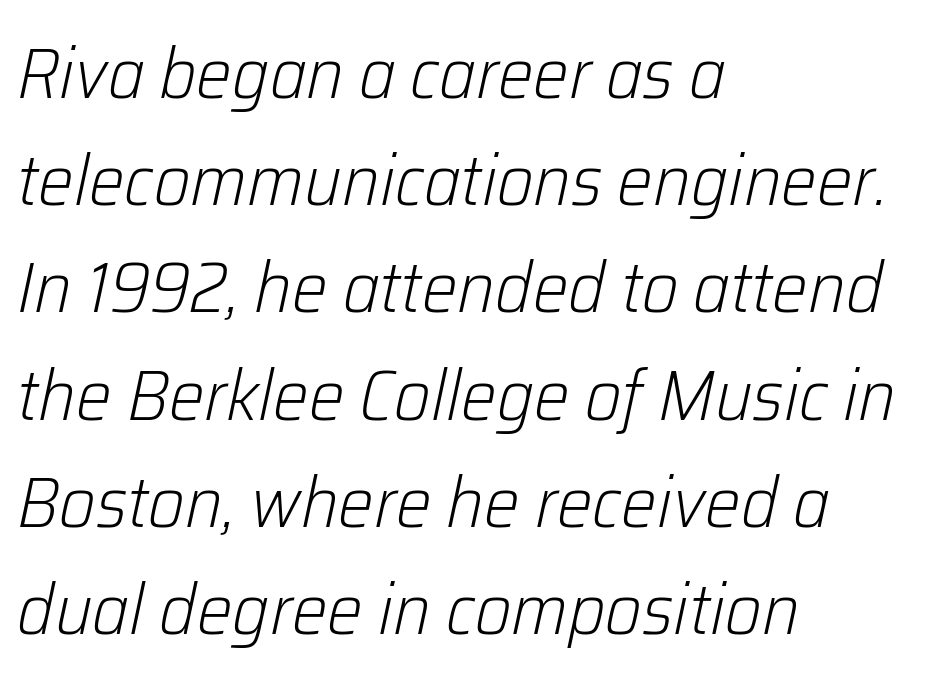
The image shows 71 px light type, italic (leaning right); set left-aligned, normal line spacing (1.51x), normal letter spacing, not underlined; low stroke contrast and a medium x-height.
